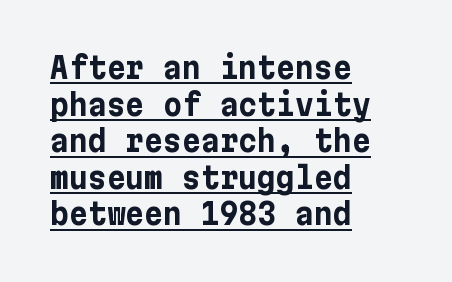
Q: Is the text bold? A: Yes.
Q: Is the text italic (slanted)? A: No, it is upright.
Q: Is the typeface a serif or a sans-serif typeface? A: Sans-serif.
Q: Is the text underlined? A: Yes.
Q: How is the paragraph aligned? A: Left-aligned.
Q: Is the spacing between letters normal or unusually wide? A: Normal.
Q: Is the spacing between lines tight, normal or loose? A: Normal.
Q: Width (condensed, normal, or wide)? A: Normal.
Q: Stroke contrast? A: Low.
Q: x-height? A: Medium.
